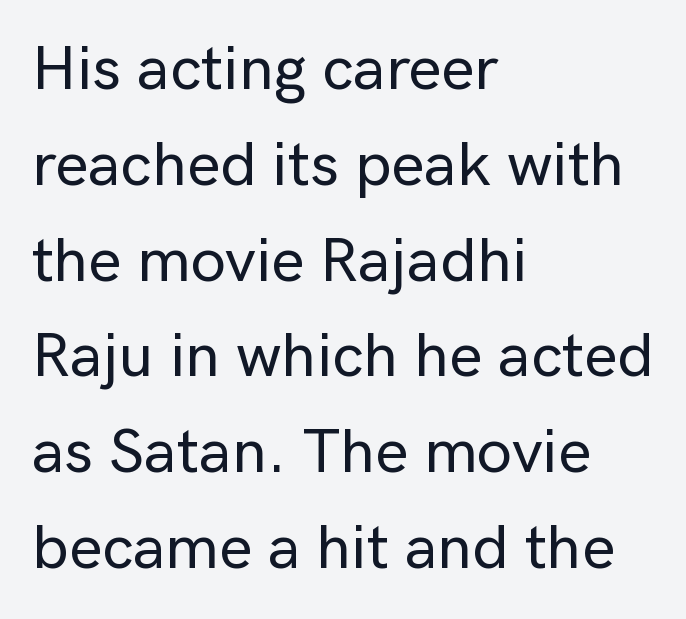
{"serif": "no", "italic": "no", "width": "normal", "stroke_contrast": "low", "x_height": "medium", "monospaced": "no", "underline": "no", "align": "left", "line_spacing": "normal", "line_spacing_ratio": 1.52, "letter_spacing": "normal", "letter_spacing_em": 0.0, "glyph_px": 63}
